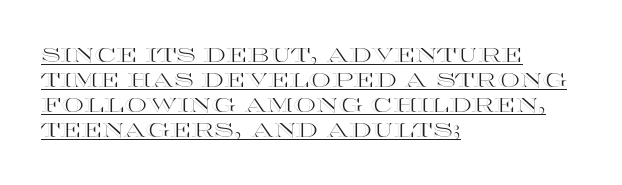
The image shows 20 px text type, upright; set left-aligned, normal line spacing (1.25x), normal letter spacing, underlined.
